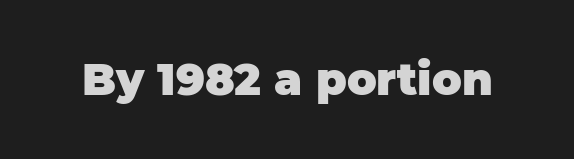
{"serif": "no", "italic": "no", "bold": "yes", "weight": "heavy", "width": "normal", "stroke_contrast": "low", "x_height": "large", "monospaced": "no", "underline": "no", "letter_spacing": "normal", "letter_spacing_em": 0.0, "glyph_px": 44}
